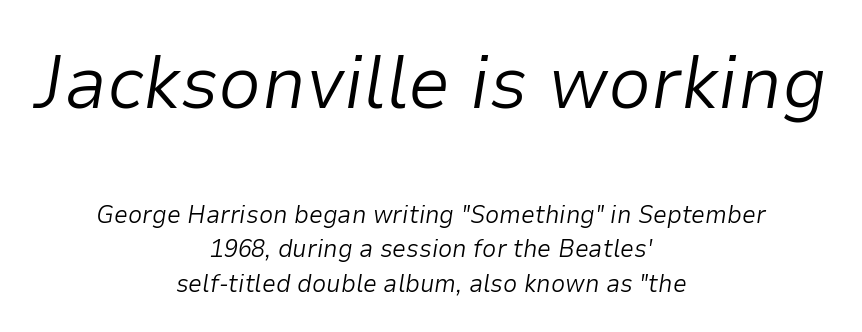
Q: Is the text bold? A: No.
Q: Is the text italic (slanted)? A: Yes, it leans right by about 9 degrees.
Q: Is the text underlined? A: No.
Q: How is the paragraph aligned? A: Centered.
Q: Is the spacing between letters normal or unusually wide? A: Normal.
Q: Is the spacing between lines tight, normal or loose? A: Normal.
Q: Which block of text is set in a larger size, the first (top) or the second (bottom)? A: The first (top) one.
Q: Width (condensed, normal, or wide)? A: Normal.
Q: Stroke contrast? A: Low.
Q: x-height? A: Medium.
Q: Monospaced? A: No.
